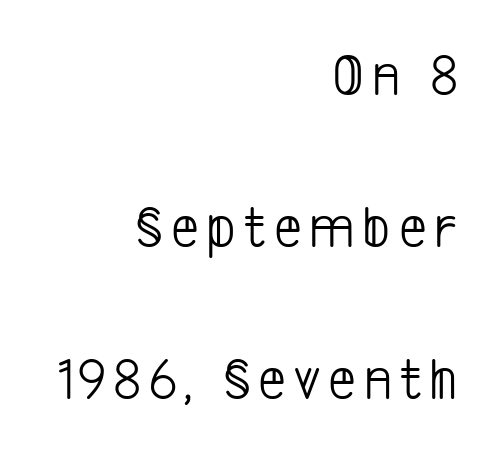
A flush-right, rag-left setting is used for this passage. Horizontal bands of white between lines are thick stripes. The foot of each line stays bare and open. Are there feet on the stems? There aren't — it's a sans. This is not heavy type; no bold has been used.
